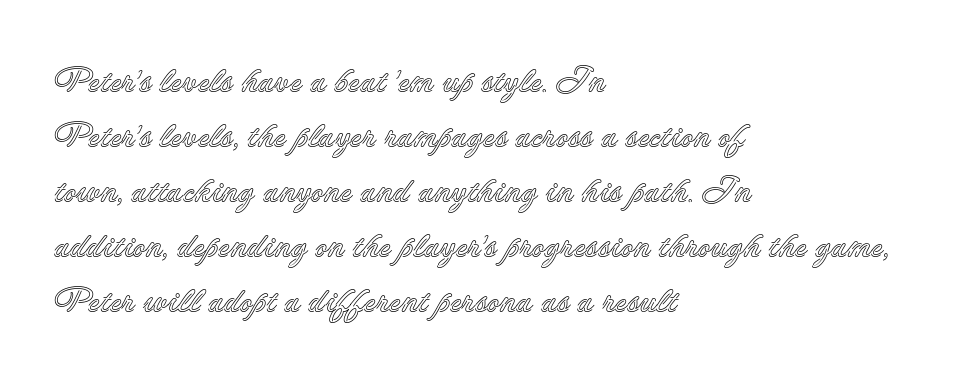
No extra tracking has been applied to these lines. Lines of text with bare space underneath. The passage shown is typed in a proportional face where columns would drift. The paragraph shown leans on its left margin. The rows are spaced the way most documents space them.
